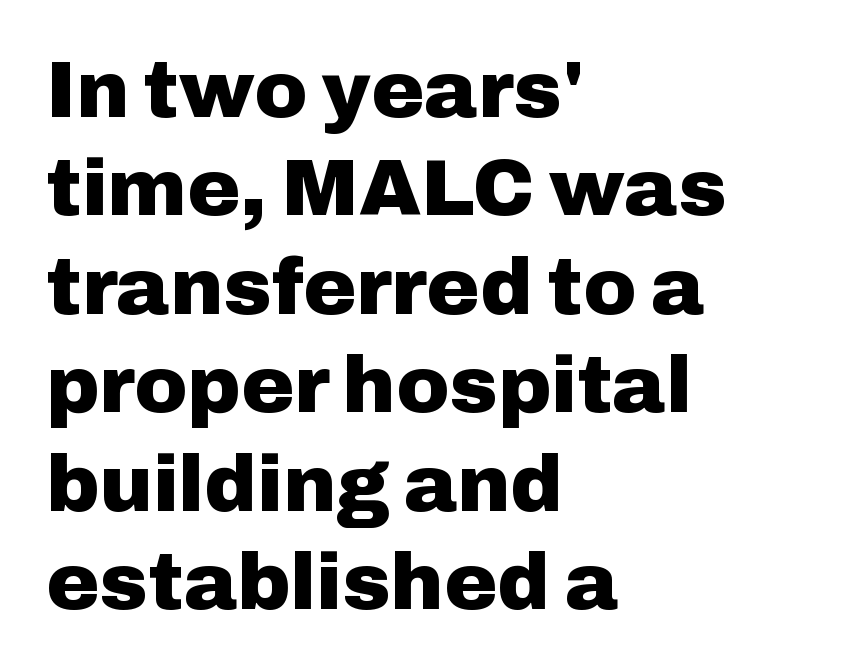
The lines are quadded left. Is this a sans? Yes — the strokes have no serifs. The horizontal fit of the characters is conventional and even. This is the regular roman posture of the typeface. Here the designer chose a conventional face with non-uniform glyph widths.
